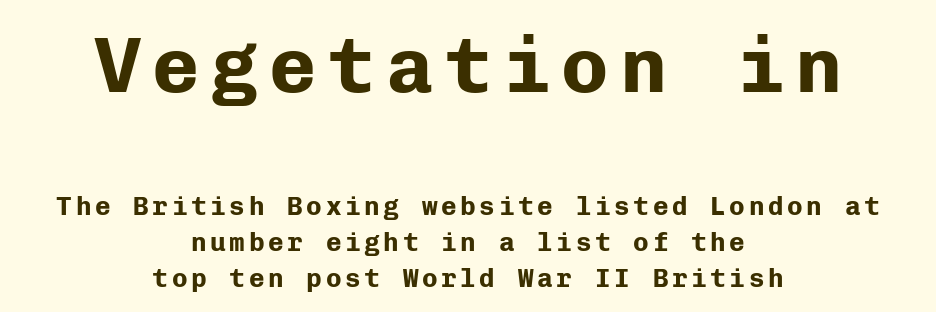
The image shows 79 px bold sans-serif type, upright, monospaced; set centered, normal line spacing (1.39x), not underlined; the first (top) block is 3.04x larger; low stroke contrast and a medium x-height.
